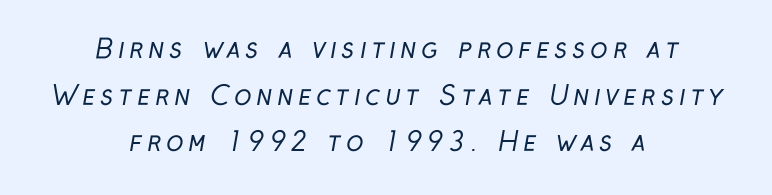
Has an underline been added? It has not. Stem width sits at or under what a default text font uses. Where is the straight margin? There isn't one; the lines are centered.
